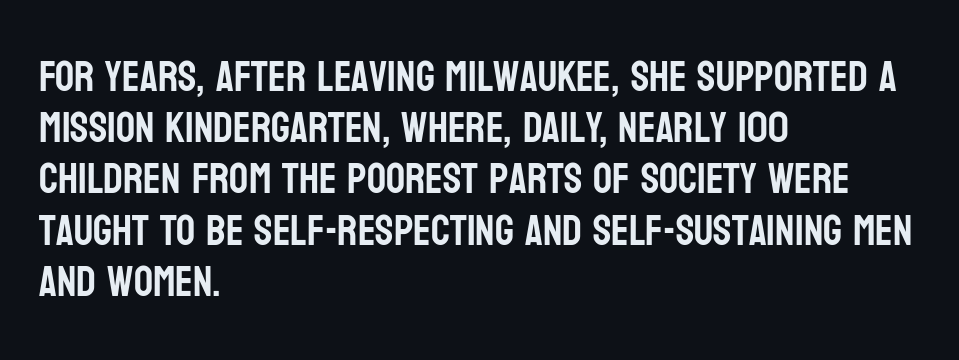
{"serif": "no", "italic": "no", "width": "condensed", "stroke_contrast": "low", "x_height": "large", "monospaced": "no", "underline": "no", "align": "left", "line_spacing_ratio": 1.22, "letter_spacing": "normal", "letter_spacing_em": 0.0, "glyph_px": 42}
